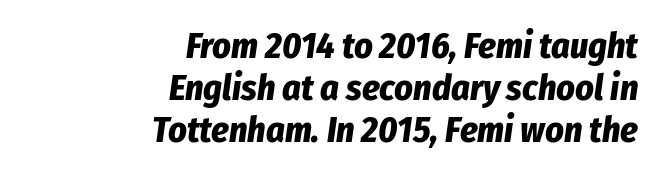
The image shows 36 px bold, condensed type, italic (leaning right); set right-aligned, line spacing 1.16x, normal letter spacing, not underlined; low stroke contrast and a medium x-height.
